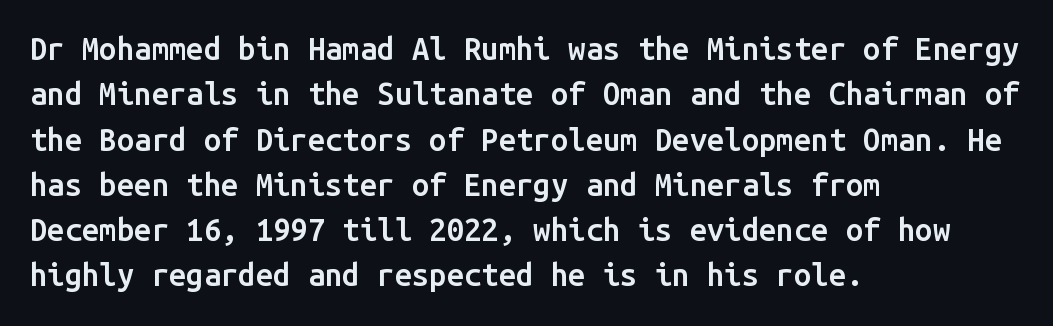
Q: Is the text bold? A: Semi-bold.
Q: Is the text italic (slanted)? A: No, it is upright.
Q: Is the typeface a serif or a sans-serif typeface? A: Sans-serif.
Q: Is the text underlined? A: No.
Q: How is the paragraph aligned? A: Left-aligned.
Q: Is the spacing between letters normal or unusually wide? A: Normal.
Q: Is the spacing between lines tight, normal or loose? A: Normal.
Q: Width (condensed, normal, or wide)? A: Normal.
Q: Stroke contrast? A: Low.
Q: x-height? A: Medium.
Q: Monospaced? A: Yes.
